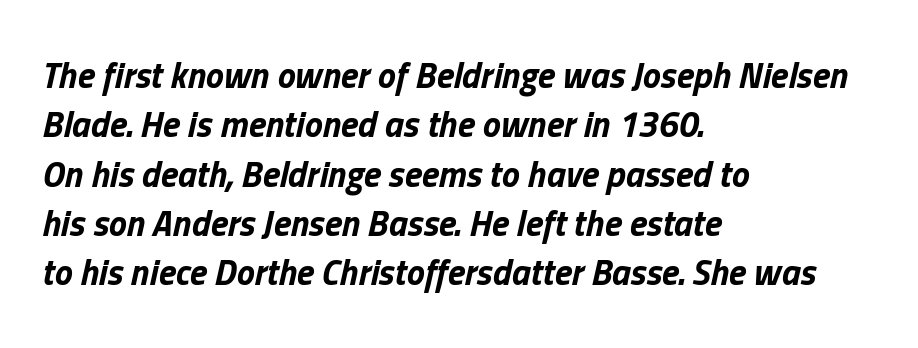
The image shows 36 px bold type, italic (leaning right); set left-aligned, normal line spacing (1.37x), normal letter spacing, not underlined; low stroke contrast and a medium x-height.
